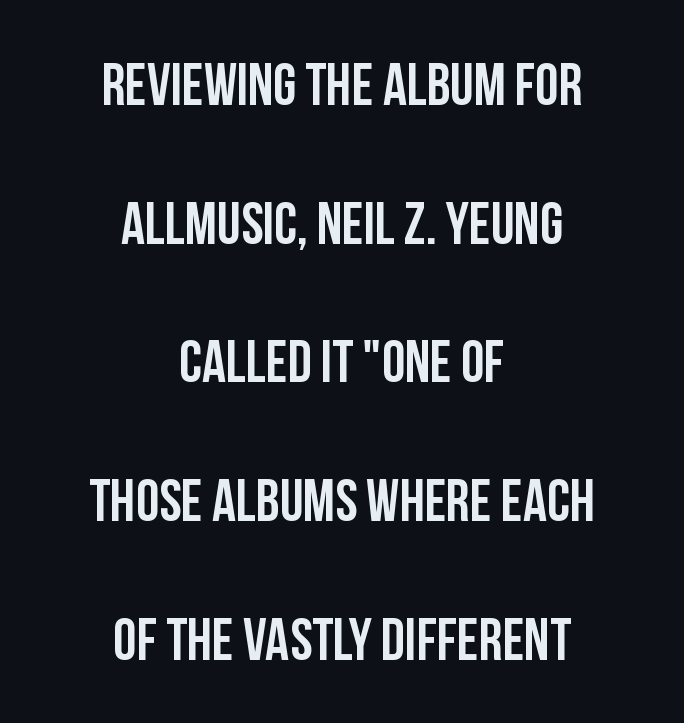
{"serif": "no", "italic": "no", "width": "condensed", "stroke_contrast": "low", "x_height": "large", "monospaced": "no", "underline": "no", "align": "center", "line_spacing": "loose", "line_spacing_ratio": 2.35, "letter_spacing": "normal", "letter_spacing_em": 0.0, "glyph_px": 59}
